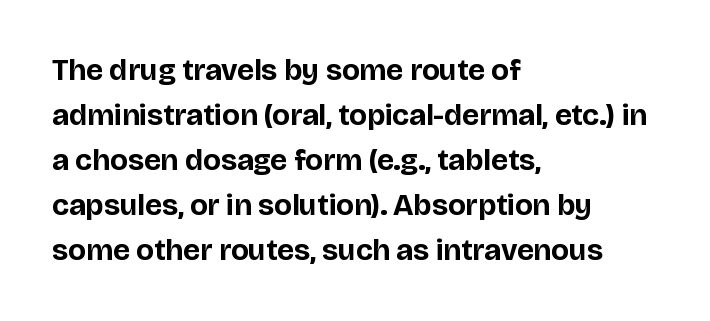
The rows are spaced the way most documents space them. The passage shown has conventional tracking throughout. Horizontally, the lines are justified to the leading edge only. Check where the strokes stop: nothing finishes them off — pure sans.
